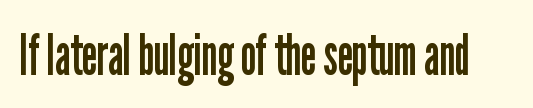
Q: Is the text bold? A: No.
Q: Is the text italic (slanted)? A: No, it is upright.
Q: Is the typeface a serif or a sans-serif typeface? A: Sans-serif.
Q: Is the text underlined? A: No.
Q: Is the spacing between letters normal or unusually wide? A: Normal.
Q: Width (condensed, normal, or wide)? A: Condensed.
Q: Stroke contrast? A: Low.
Q: x-height? A: Medium.
Q: Monospaced? A: No.
